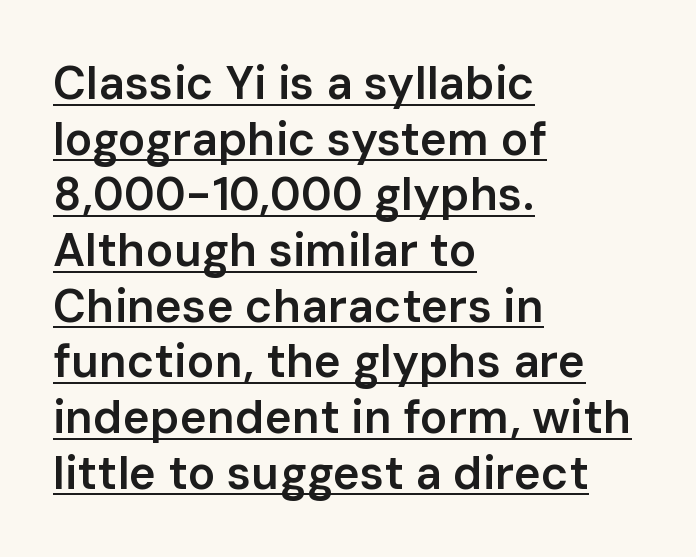
Q: Is the text bold? A: Semi-bold.
Q: Is the text italic (slanted)? A: No, it is upright.
Q: Is the typeface a serif or a sans-serif typeface? A: Sans-serif.
Q: Is the text underlined? A: Yes.
Q: How is the paragraph aligned? A: Left-aligned.
Q: Is the spacing between letters normal or unusually wide? A: Normal.
Q: Width (condensed, normal, or wide)? A: Normal.
Q: Stroke contrast? A: Low.
Q: x-height? A: Medium.
Q: Monospaced? A: No.
